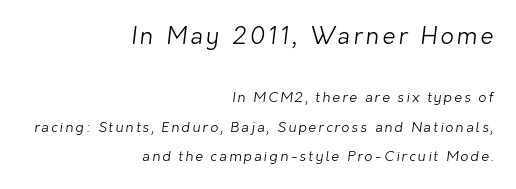
The image shows 23 px text type; set right-aligned, loose line spacing (2.09x), not underlined; the first (top) block is 1.64x larger.
